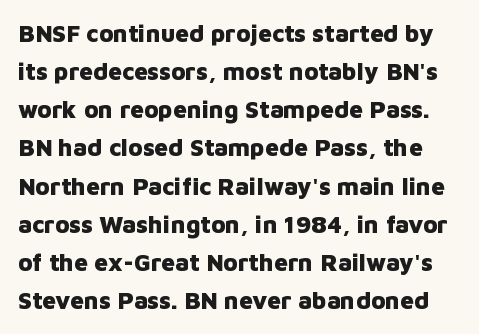
Q: Is the text bold? A: Yes.
Q: Is the text italic (slanted)? A: No, it is upright.
Q: Is the text underlined? A: No.
Q: Is the spacing between letters normal or unusually wide? A: Normal.
Q: Is the spacing between lines tight, normal or loose? A: Normal.
